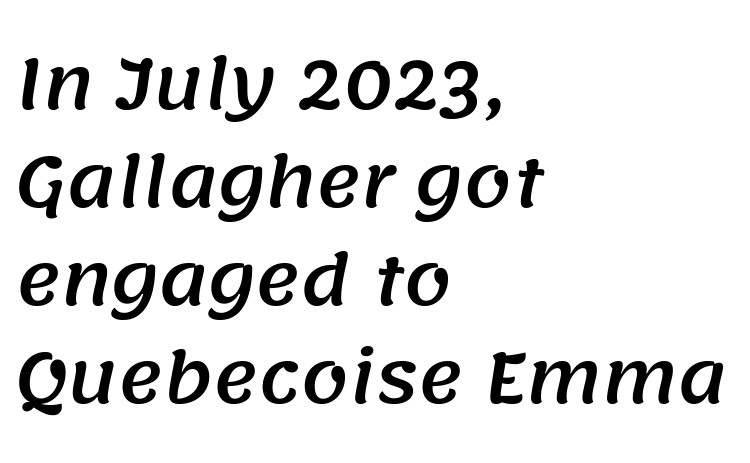
The image shows 68 px sans-serif type; set left-aligned, normal line spacing (1.44x), normal letter spacing, not underlined; medium stroke contrast and a large x-height.
